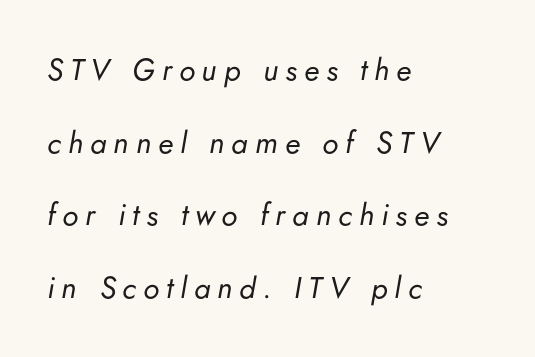
{"italic": "yes", "lean": "right", "slant_degrees": 5, "bold": "no", "weight": "regular", "width": "normal", "stroke_contrast": "low", "x_height": "small", "monospaced": "no", "underline": "no", "align": "left", "line_spacing": "loose", "line_spacing_ratio": 2.42, "letter_spacing": "wide", "letter_spacing_em": 0.23, "glyph_px": 30}
